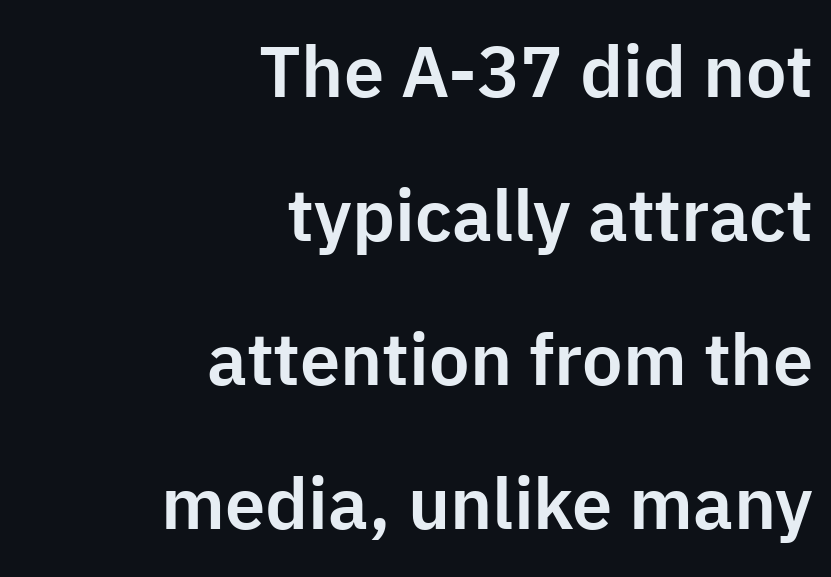
A typesetter would call this zero additional tracking. The letters stand upright; this is a roman face. If you drew a ruler down the right edge, every line would touch it. Each letter's strokes conclude bluntly, with no projecting serifs.
